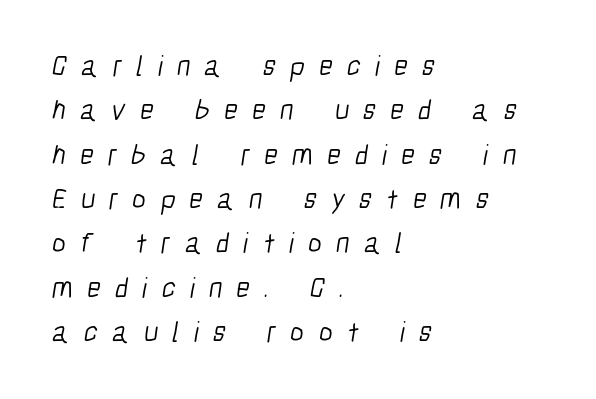
The image shows 29 px light, condensed sans-serif type; set left-aligned, normal line spacing (1.53x), unusually wide letter spacing (+0.49 em), not underlined; low stroke contrast and a medium x-height.
